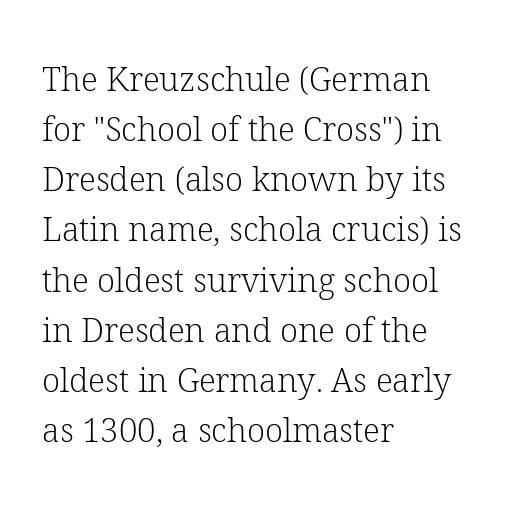
Q: Is the text bold? A: No.
Q: Is the text italic (slanted)? A: No, it is upright.
Q: Is the typeface a serif or a sans-serif typeface? A: Serif.
Q: Is the text underlined? A: No.
Q: How is the paragraph aligned? A: Left-aligned.
Q: Is the spacing between letters normal or unusually wide? A: Normal.
Q: Is the spacing between lines tight, normal or loose? A: Normal.
Q: Width (condensed, normal, or wide)? A: Normal.
Q: Stroke contrast? A: Low.
Q: x-height? A: Medium.
Q: Monospaced? A: No.
